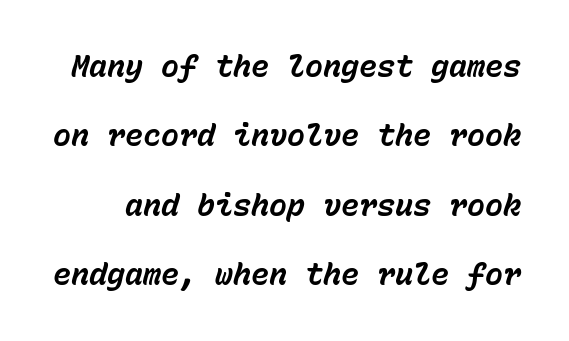
Q: Is the text bold? A: Yes.
Q: Is the text italic (slanted)? A: Yes, it leans right by about 15 degrees.
Q: Is the text underlined? A: No.
Q: Is the spacing between letters normal or unusually wide? A: Normal.
Q: Is the spacing between lines tight, normal or loose? A: Loose.
Q: Width (condensed, normal, or wide)? A: Normal.
Q: Stroke contrast? A: Low.
Q: x-height? A: Medium.
Q: Monospaced? A: Yes.
